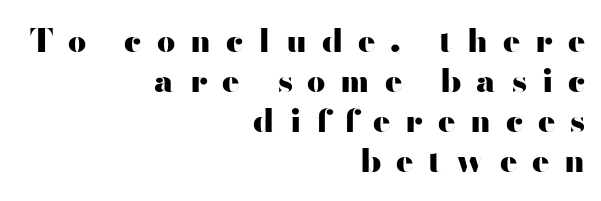
The paragraph shown leans on its right margin. Observe the wide spacing: letters keep a clear distance from each other. This is roman type, the default non-slanted kind. Its strokes are broad and dark, the hallmark of bold type. To sum up the face: it is a sans, with no serifs.
